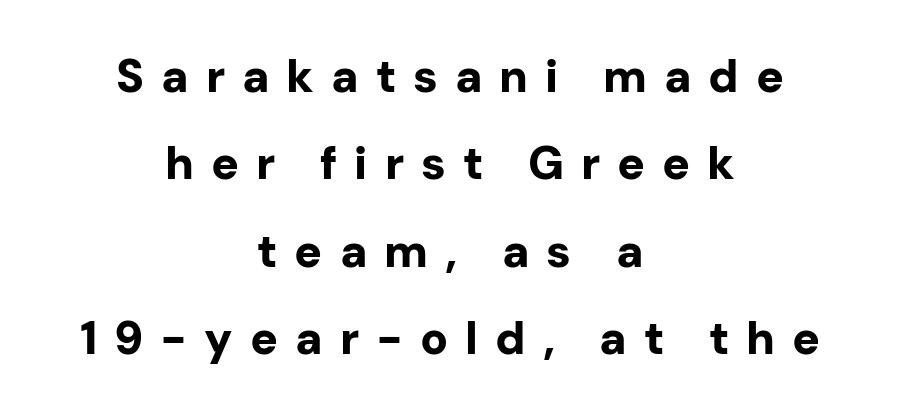
Q: Is the text bold? A: Yes.
Q: Is the text italic (slanted)? A: No, it is upright.
Q: Is the typeface a serif or a sans-serif typeface? A: Sans-serif.
Q: Is the text underlined? A: No.
Q: How is the paragraph aligned? A: Centered.
Q: Is the spacing between letters normal or unusually wide? A: Unusually wide.
Q: Is the spacing between lines tight, normal or loose? A: Loose.
Q: Width (condensed, normal, or wide)? A: Normal.
Q: Stroke contrast? A: Low.
Q: x-height? A: Medium.
Q: Monospaced? A: No.
